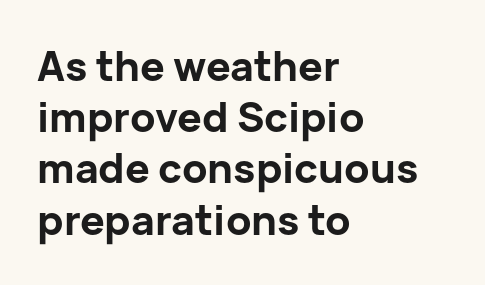
Q: Is the text bold? A: Yes.
Q: Is the text italic (slanted)? A: No, it is upright.
Q: Is the typeface a serif or a sans-serif typeface? A: Sans-serif.
Q: Is the text underlined? A: No.
Q: How is the paragraph aligned? A: Left-aligned.
Q: Is the spacing between letters normal or unusually wide? A: Normal.
Q: Is the spacing between lines tight, normal or loose? A: Normal.
Q: Width (condensed, normal, or wide)? A: Normal.
Q: Stroke contrast? A: Low.
Q: x-height? A: Medium.
Q: Monospaced? A: No.
